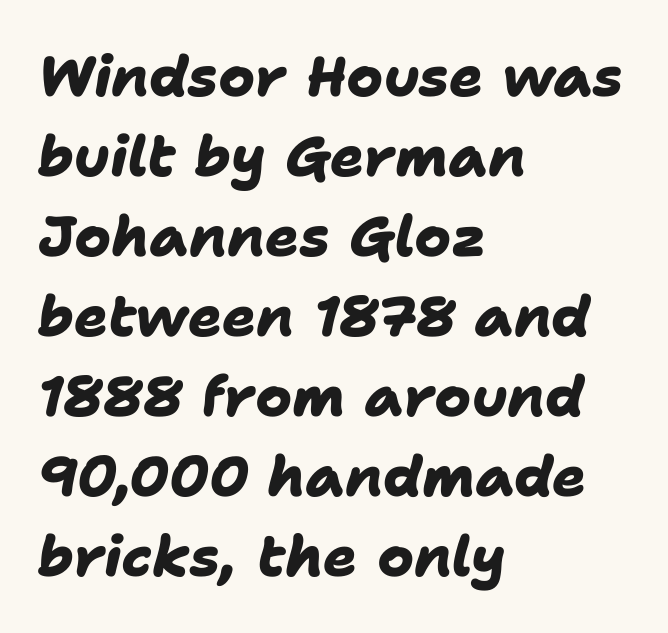
What kind of face is this? One without serifs — a sans. Each glyph is drawn with heavy, bold strokes. Varying glyph widths throughout — classic text-font behaviour. Words appear dense and cohesive because spacing is normal.
